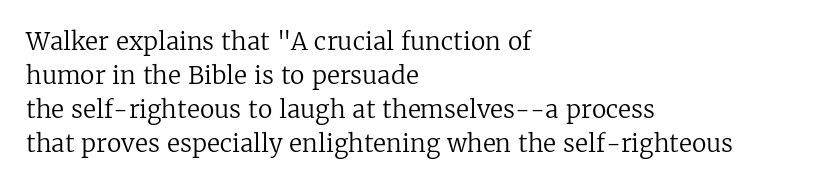
The image shows 24 px text type, upright; set left-aligned, normal line spacing (1.41x), normal letter spacing, not underlined.
